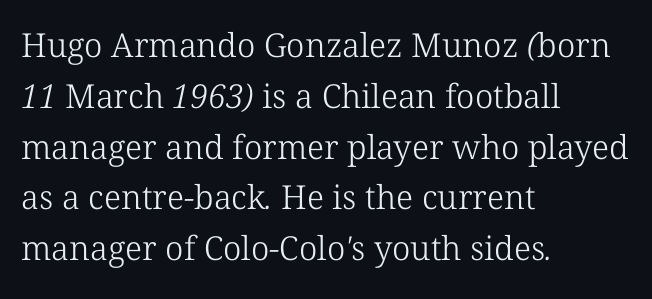
The image shows 33 px light serif type; set left-aligned, normal line spacing (1.54x), normal letter spacing, not underlined; low stroke contrast and a medium x-height.
